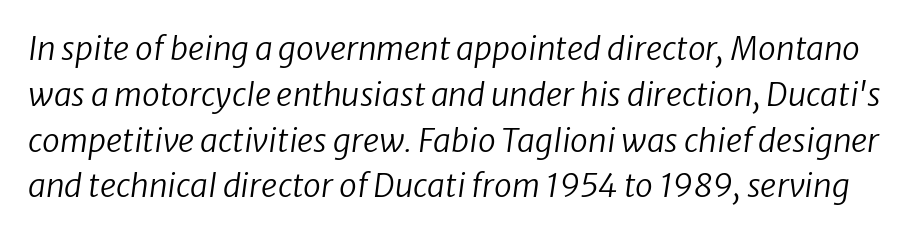
{"serif": "no", "bold": "no", "weight": "regular", "width": "normal", "stroke_contrast": "low", "x_height": "medium", "monospaced": "no", "underline": "no", "line_spacing": "normal", "line_spacing_ratio": 1.43, "letter_spacing": "normal", "letter_spacing_em": 0.0, "glyph_px": 32}
